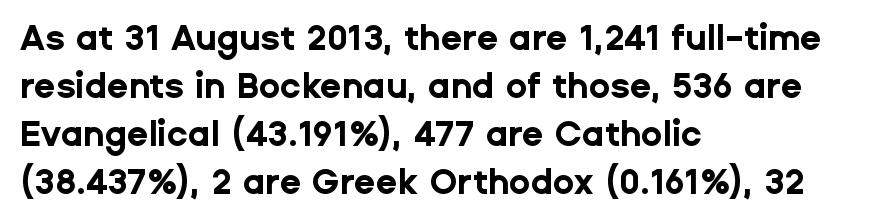
Q: Is the text bold? A: Yes.
Q: Is the text italic (slanted)? A: No, it is upright.
Q: Is the typeface a serif or a sans-serif typeface? A: Sans-serif.
Q: Is the text underlined? A: No.
Q: How is the paragraph aligned? A: Left-aligned.
Q: Is the spacing between letters normal or unusually wide? A: Normal.
Q: Is the spacing between lines tight, normal or loose? A: Normal.
Q: Width (condensed, normal, or wide)? A: Normal.
Q: Stroke contrast? A: Low.
Q: x-height? A: Medium.
Q: Monospaced? A: No.
